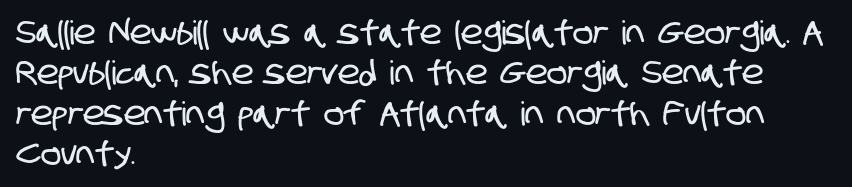
Q: Is the typeface a serif or a sans-serif typeface? A: Sans-serif.
Q: Is the text underlined? A: No.
Q: How is the paragraph aligned? A: Left-aligned.
Q: Is the spacing between letters normal or unusually wide? A: Normal.
Q: Width (condensed, normal, or wide)? A: Condensed.
Q: Stroke contrast? A: Low.
Q: x-height? A: Large.
Q: Monospaced? A: No.
